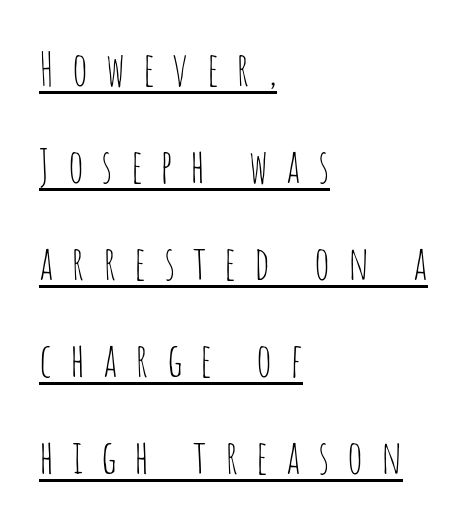
The designer dialed line spacing up above the default. Each line of the rendering has a horizontal stroke beneath the glyphs. Letter spacing: wide. Note: no serifs on the glyphs.
